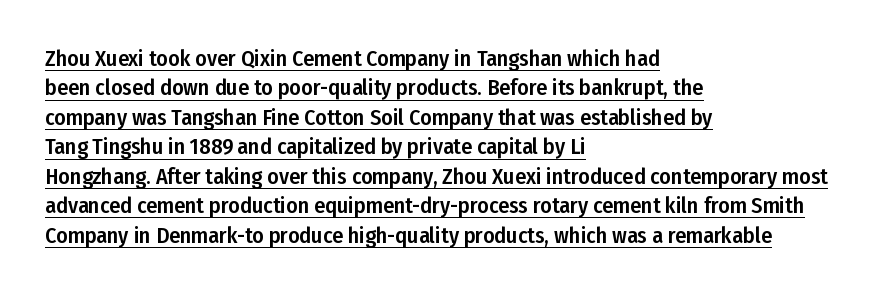
In terms of posture, this sample is upright. Honestly, the underline is the first thing you notice here. Successive baselines arrive at the customary interval. Line beginnings align vertically; line endings do not. Students, note that the glyphs here touch the page at normal intervals.
